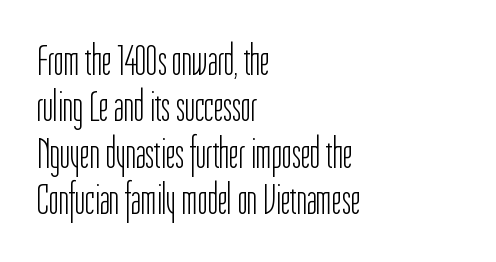
Q: Is the text bold? A: No.
Q: Is the text italic (slanted)? A: No, it is upright.
Q: Is the typeface a serif or a sans-serif typeface? A: Sans-serif.
Q: Is the text underlined? A: No.
Q: How is the paragraph aligned? A: Left-aligned.
Q: Is the spacing between letters normal or unusually wide? A: Normal.
Q: Is the spacing between lines tight, normal or loose? A: Tight.
Q: Width (condensed, normal, or wide)? A: Condensed.
Q: Stroke contrast? A: Low.
Q: x-height? A: Medium.
Q: Monospaced? A: No.
